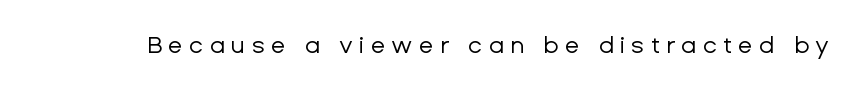
The image shows 24 px text type, upright; set unusually wide letter spacing (+0.26 em), not underlined.
